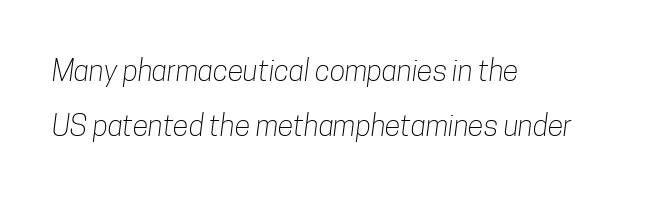
The gap between lines stays unmarked. The letterforms sit shoulder to shoulder at normal distance. This block would shrink considerably if given ordinary leading; it's expanded now. Each line starts at the same left margin while the right side varies. The rendering uses natural spacing where letterforms have individual widths.
